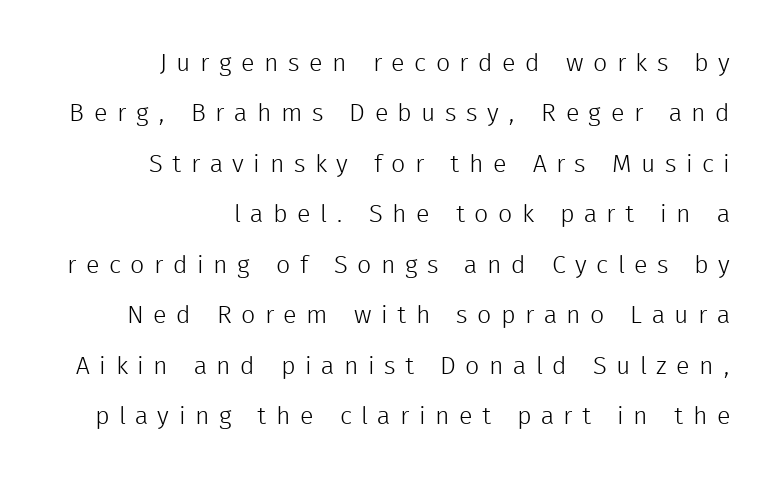
{"italic": "no", "bold": "no", "underline": "no", "align": "right", "line_spacing": "loose", "line_spacing_ratio": 2.02, "letter_spacing": "wide", "letter_spacing_em": 0.38, "glyph_px": 25}
